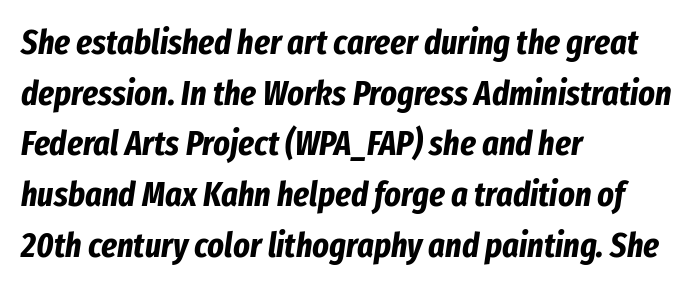
The image shows 35 px bold, condensed type, italic (leaning right); set left-aligned, normal line spacing (1.45x), normal letter spacing, not underlined; low stroke contrast and a medium x-height.
